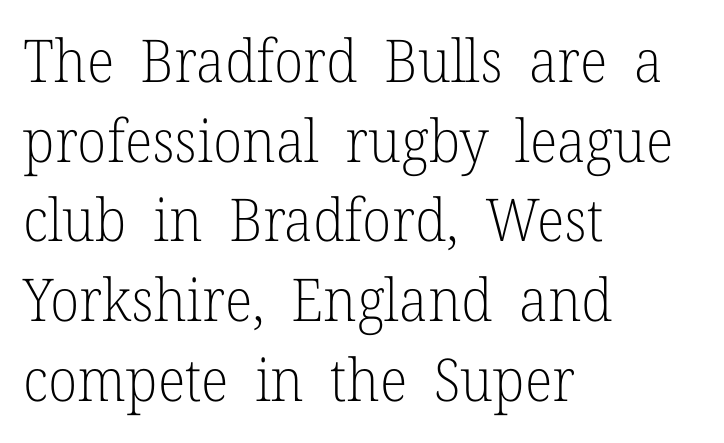
Here the glyphs are tracked normally, forming tight word shapes. Vertical stems look standard width or narrower in stroke. A typesetter would label this face a serif. Designer's note — italics off, roman on. The area under the type is left untouched. Notice how the passage keeps a crisp vertical edge on the left only.
